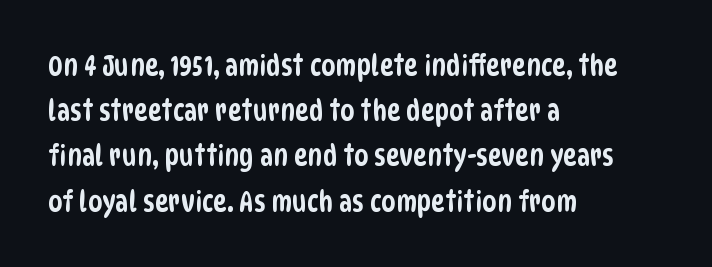
Q: Is the typeface a serif or a sans-serif typeface? A: Sans-serif.
Q: Is the text underlined? A: No.
Q: How is the paragraph aligned? A: Left-aligned.
Q: Is the spacing between letters normal or unusually wide? A: Normal.
Q: Is the spacing between lines tight, normal or loose? A: Normal.
Q: Width (condensed, normal, or wide)? A: Condensed.
Q: Stroke contrast? A: Low.
Q: x-height? A: Large.
Q: Monospaced? A: No.
